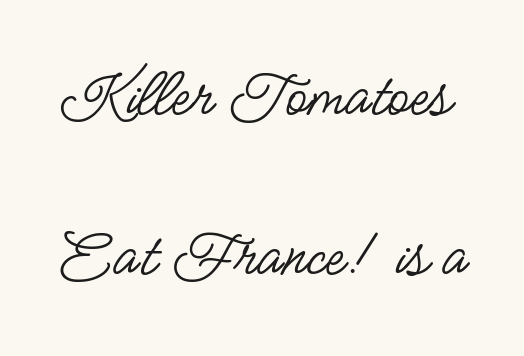
{"serif": "no", "bold": "no", "weight": "regular", "width": "condensed", "stroke_contrast": "low", "x_height": "small", "monospaced": "no", "underline": "no", "line_spacing": "loose", "line_spacing_ratio": 2.29, "letter_spacing": "normal", "letter_spacing_em": 0.0, "glyph_px": 70}
